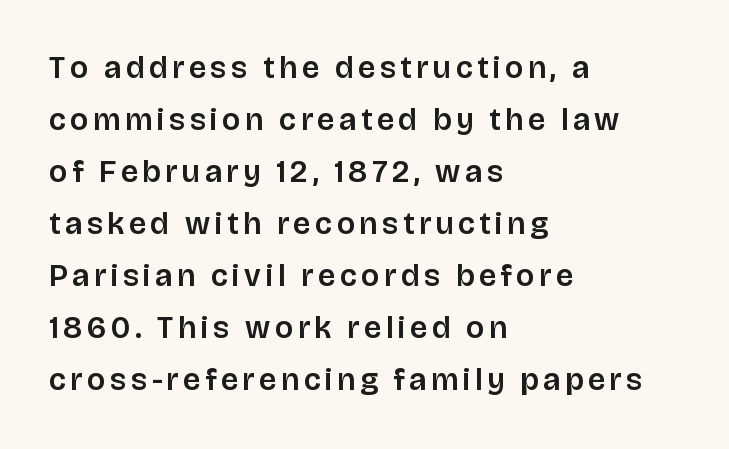
Think of a printed novel: that variable character pitch is what you see here. This is the regular roman posture of the typeface. You can tell from the bare stems that sans-serif type was used. A clean baseline with only descenders dipping below it. The lines are quadded left. The rows are spaced the way most documents space them.
